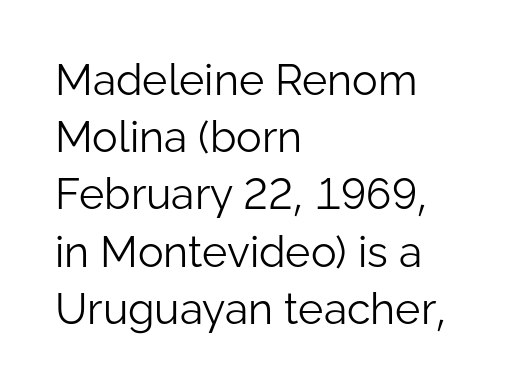
The image shows 43 px light sans-serif type, upright; set left-aligned, normal line spacing (1.33x), normal letter spacing, not underlined; low stroke contrast and a medium x-height.
